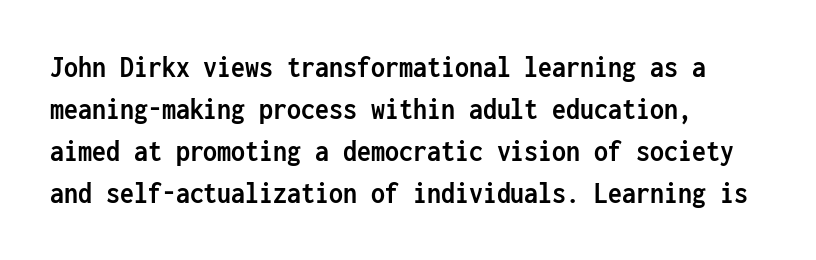
Q: Is the text bold? A: Yes.
Q: Is the text italic (slanted)? A: No, it is upright.
Q: Is the typeface a serif or a sans-serif typeface? A: Sans-serif.
Q: Is the text underlined? A: No.
Q: How is the paragraph aligned? A: Left-aligned.
Q: Is the spacing between letters normal or unusually wide? A: Normal.
Q: Is the spacing between lines tight, normal or loose? A: Normal.
Q: Width (condensed, normal, or wide)? A: Condensed.
Q: Stroke contrast? A: Low.
Q: x-height? A: Medium.
Q: Monospaced? A: Yes.
